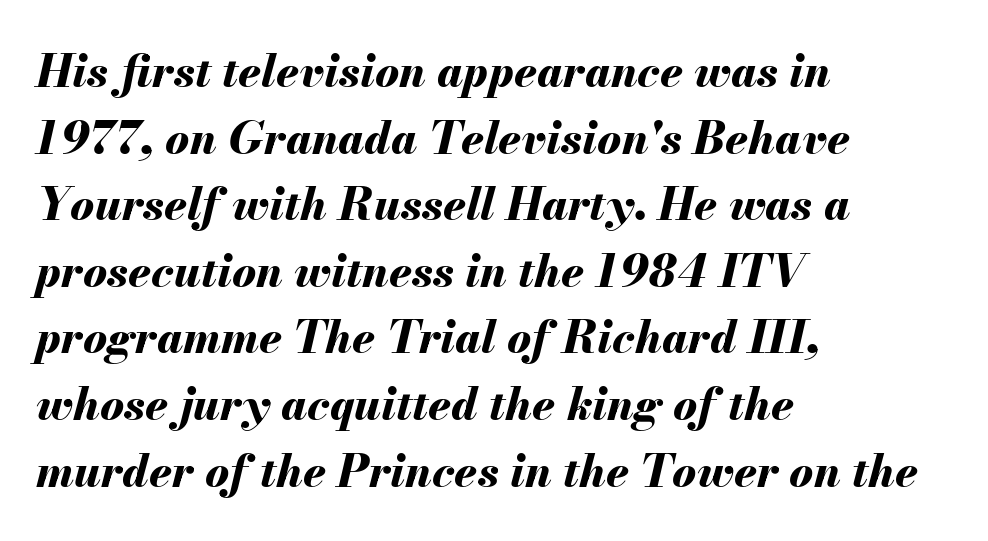
How heavy is the stroke? Heavy — this is a bold. The specimen reads as italic at a glance. How are the letters spaced? Ordinarily, with no added tracking. Quick note: underline off. The space between consecutive lines is moderate.
